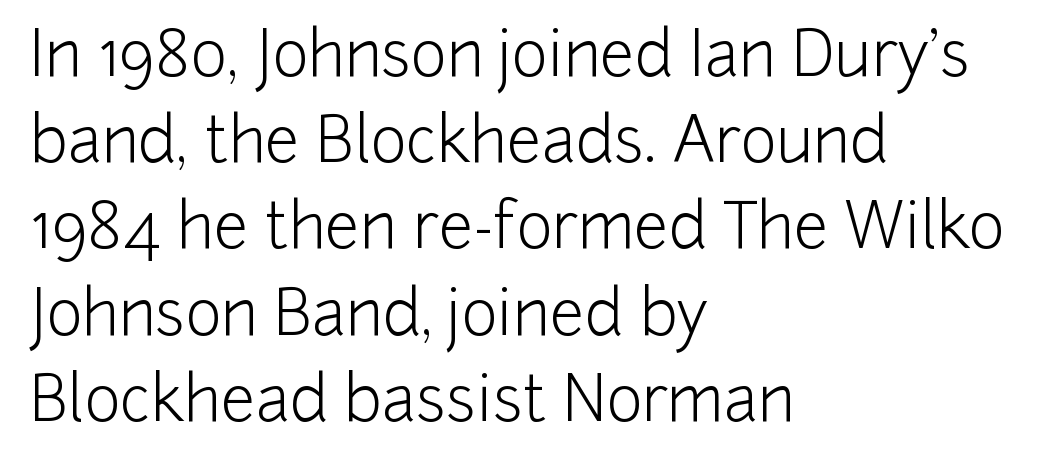
{"serif": "no", "italic": "no", "bold": "no", "weight": "light", "width": "normal", "stroke_contrast": "low", "x_height": "medium", "monospaced": "no", "underline": "no", "align": "left", "line_spacing": "normal", "line_spacing_ratio": 1.39, "letter_spacing": "normal", "letter_spacing_em": 0.0, "glyph_px": 62}
